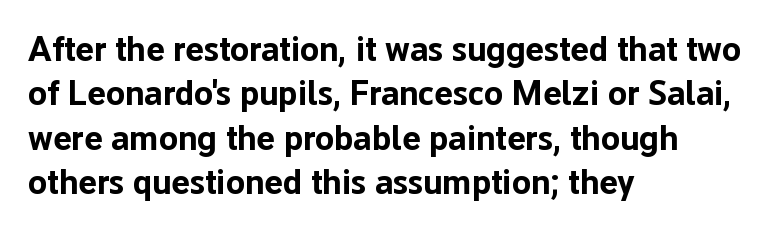
The image shows 35 px bold sans-serif type, upright; set left-aligned, normal line spacing (1.27x), normal letter spacing, not underlined; low stroke contrast and a medium x-height.
